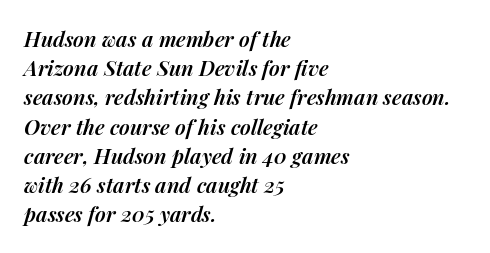
{"italic": "yes", "lean": "right", "slant_degrees": 14, "bold": "semi", "underline": "no", "align": "left", "line_spacing": "normal", "line_spacing_ratio": 1.39, "letter_spacing": "normal", "letter_spacing_em": 0.0, "glyph_px": 21}
